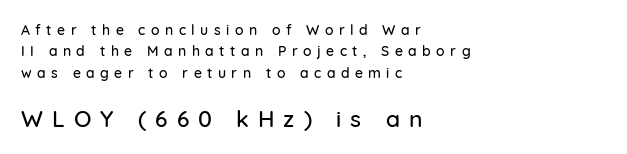
The image shows 23 px text type, upright; set left-aligned, normal line spacing (1.53x), unusually wide letter spacing (+0.39 em), not underlined; the second (bottom) block is 1.64x larger.
